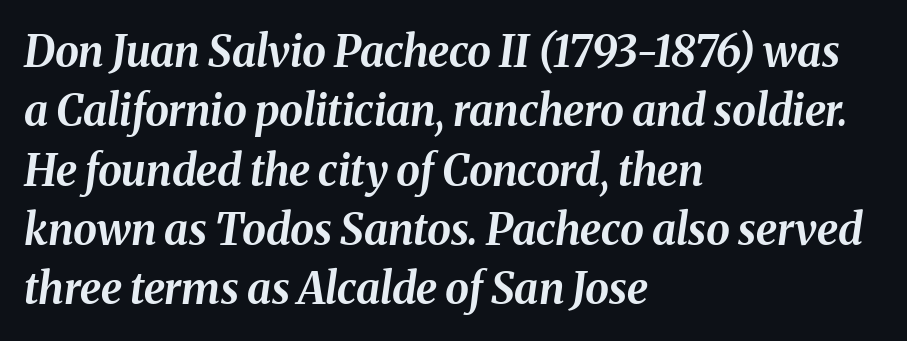
The letters sit at their default tracking, neither squeezed nor spread. Evenly set lines give the paragraph a standard silhouette. Strong, thick strokes mark this as bold type. All the whitespace from short lines collects on the right. These lines were composed using italics. Note the varied advance widths — an 'i' is clearly narrower than an 'm'.
